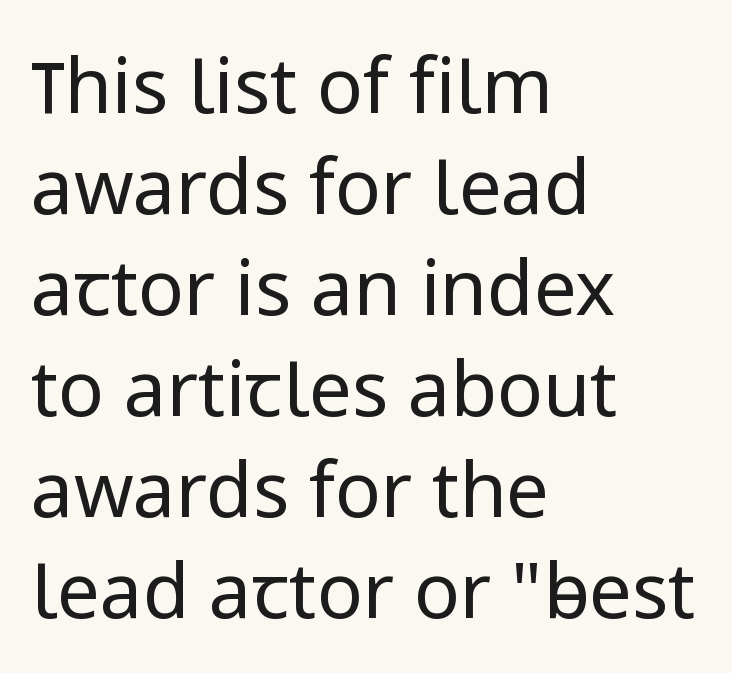
Leading: standard. In CSS terms this would be text-align: left. This sample has the flowing, uneven cadence of proportional lettering. Is this a sans? Yes — the strokes have no serifs. Nothing unusual about the tracking: characters are spaced as the font intends. The strokes are not fattened; the text isn't bold.
